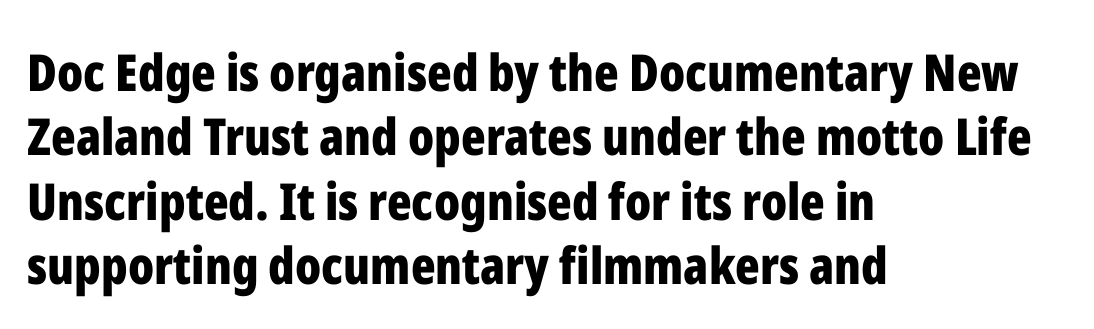
The image shows 51 px bold, condensed sans-serif type, upright; set left-aligned, normal line spacing (1.26x), normal letter spacing, not underlined; low stroke contrast and a medium x-height.
